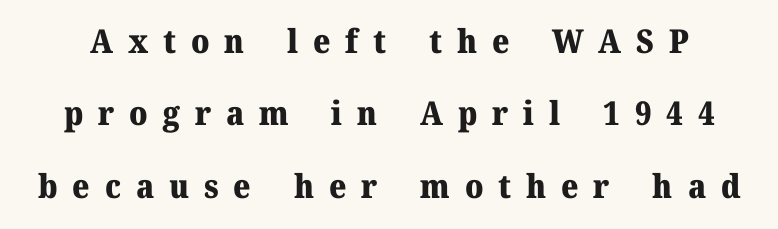
Style check: upright. Display-style spreading of the glyphs; the letterfit is very open. Is this a fixed-width face? No — the glyphs have proportional, varying widths. The area under the type is left untouched.
